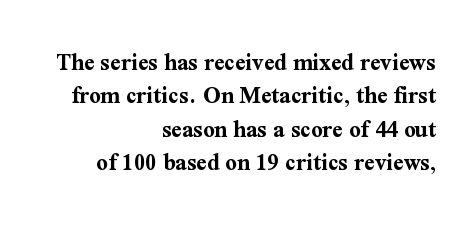
The image shows 25 px bold type, upright; set right-aligned, normal line spacing (1.34x), normal letter spacing, not underlined.
